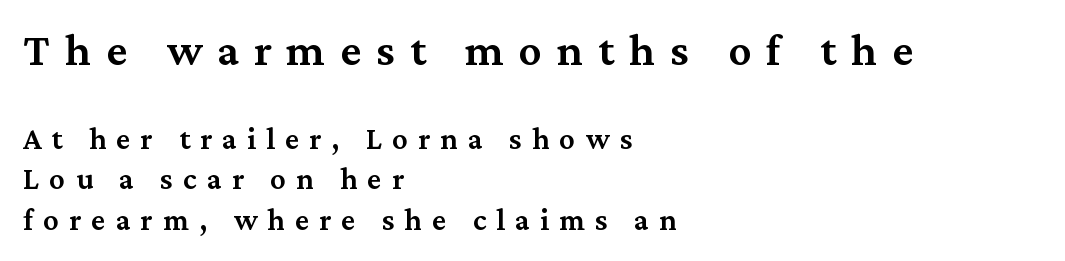
Q: Is the text bold? A: Semi-bold.
Q: Is the text italic (slanted)? A: No, it is upright.
Q: Is the typeface a serif or a sans-serif typeface? A: Serif.
Q: Is the text underlined? A: No.
Q: How is the paragraph aligned? A: Left-aligned.
Q: Is the spacing between letters normal or unusually wide? A: Unusually wide.
Q: Is the spacing between lines tight, normal or loose? A: Normal.
Q: Which block of text is set in a larger size, the first (top) or the second (bottom)? A: The first (top) one.
Q: Width (condensed, normal, or wide)? A: Normal.
Q: Stroke contrast? A: Medium.
Q: x-height? A: Medium.
Q: Monospaced? A: No.
